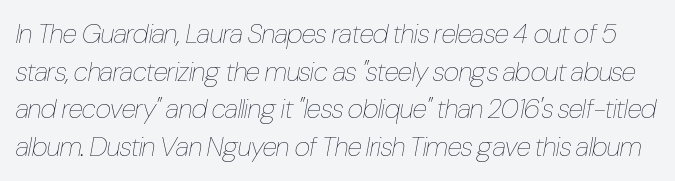
Just letters on the line, the space beneath them empty. This sample uses an oblique cut, with every glyph tilted off the vertical. There is no visible air inserted between adjacent glyphs. Vertical stems look standard width or narrower in stroke. The line-height multiplier appears to be the usual default.
